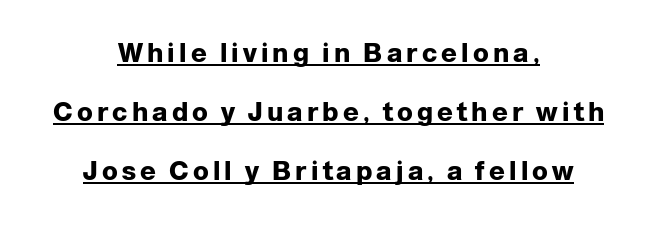
The letters stand upright; this is a roman face. Widely set lines give the paragraph a tall, airy silhouette. A centered setting, common on invitations and titles, is used for this passage. Stroke thickness is high; the sample reads as a true bold. Does a line run under the words? Yes, clearly.
